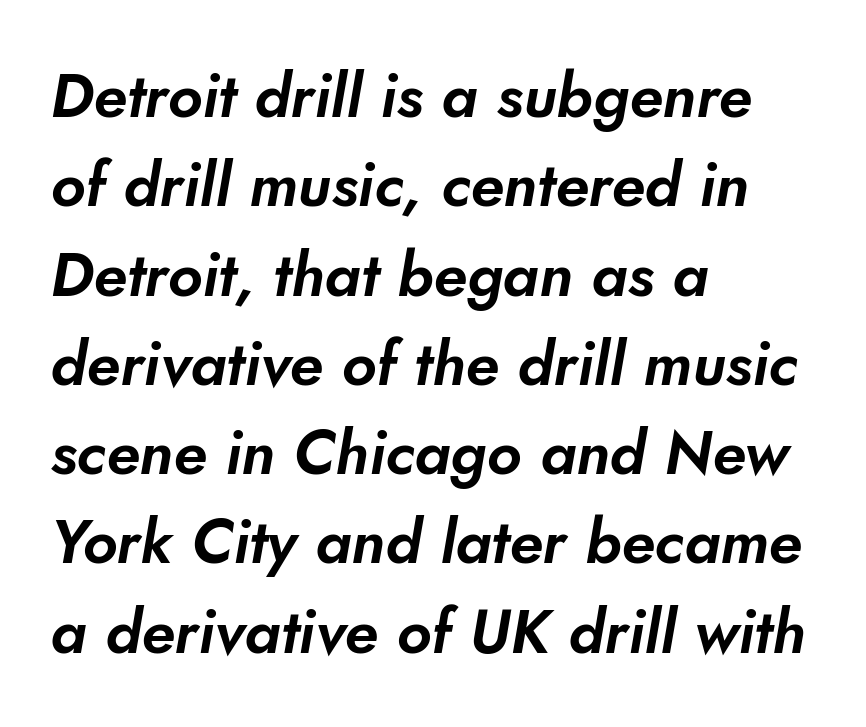
The image shows 62 px sans-serif type; set left-aligned, normal line spacing (1.44x), normal letter spacing, not underlined; low stroke contrast and a small x-height.
